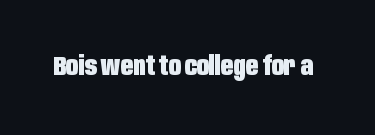
What stands out about the letter spacing? Nothing — it is the standard amount. No italicization has been applied; the sample stays upright. The gap between lines stays unmarked. Thick stems and heavy bowls — unmistakably bold.
